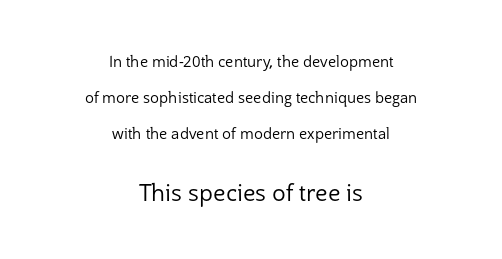
Q: Is the text bold? A: No.
Q: Is the text italic (slanted)? A: No, it is upright.
Q: Is the text underlined? A: No.
Q: How is the paragraph aligned? A: Centered.
Q: Is the spacing between letters normal or unusually wide? A: Normal.
Q: Is the spacing between lines tight, normal or loose? A: Loose.
Q: Which block of text is set in a larger size, the first (top) or the second (bottom)? A: The second (bottom) one.
